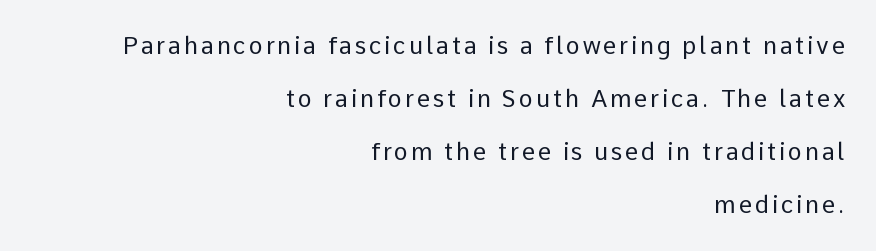
The image shows 24 px text type, upright; set right-aligned, loose line spacing (2.21x), not underlined.
